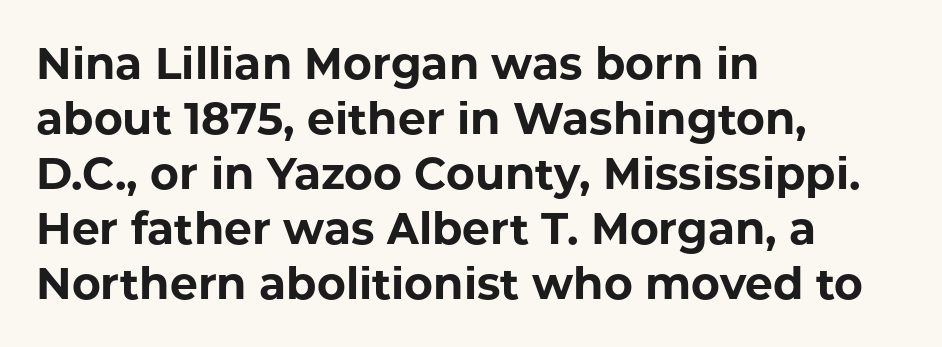
Q: Is the text bold? A: Yes.
Q: Is the text italic (slanted)? A: No, it is upright.
Q: Is the typeface a serif or a sans-serif typeface? A: Sans-serif.
Q: Is the text underlined? A: No.
Q: How is the paragraph aligned? A: Left-aligned.
Q: Is the spacing between letters normal or unusually wide? A: Normal.
Q: Is the spacing between lines tight, normal or loose? A: Normal.
Q: Width (condensed, normal, or wide)? A: Normal.
Q: Stroke contrast? A: Low.
Q: x-height? A: Medium.
Q: Monospaced? A: No.
